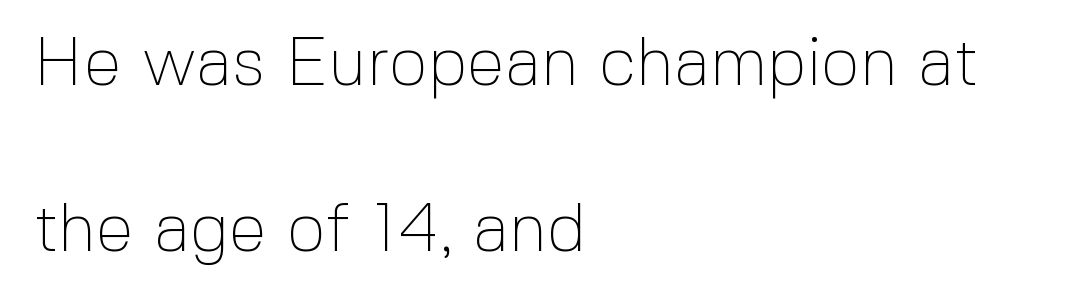
Q: Is the text bold? A: No.
Q: Is the text italic (slanted)? A: No, it is upright.
Q: Is the typeface a serif or a sans-serif typeface? A: Sans-serif.
Q: Is the text underlined? A: No.
Q: How is the paragraph aligned? A: Left-aligned.
Q: Is the spacing between letters normal or unusually wide? A: Normal.
Q: Is the spacing between lines tight, normal or loose? A: Loose.
Q: Width (condensed, normal, or wide)? A: Normal.
Q: x-height? A: Medium.
Q: Monospaced? A: No.
